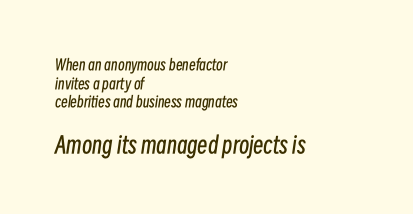
{"italic": "yes", "lean": "right", "slant_degrees": 8, "bold": "no", "underline": "no", "align": "left", "line_spacing": "normal", "line_spacing_ratio": 1.25, "letter_spacing": "normal", "letter_spacing_em": 0.0, "larger_block": "second", "size_ratio": 1.53, "glyph_px": 23}
